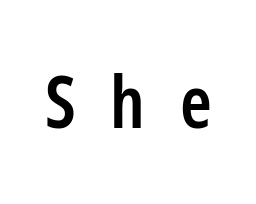
The image shows 72 px semibold, condensed sans-serif type, upright; set unusually wide letter spacing (+0.48 em), not underlined; low stroke contrast and a medium x-height.
